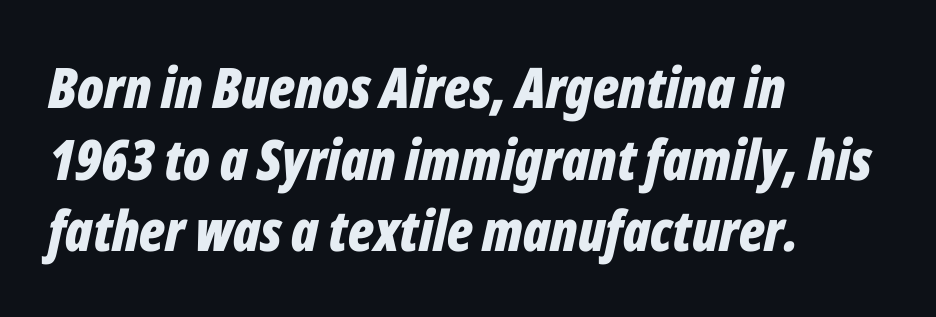
Q: Is the text bold? A: Yes.
Q: Is the text italic (slanted)? A: Yes, it leans right by about 12 degrees.
Q: Is the text underlined? A: No.
Q: How is the paragraph aligned? A: Left-aligned.
Q: Is the spacing between letters normal or unusually wide? A: Normal.
Q: Is the spacing between lines tight, normal or loose? A: Normal.
Q: Width (condensed, normal, or wide)? A: Condensed.
Q: Stroke contrast? A: Low.
Q: x-height? A: Medium.
Q: Monospaced? A: No.
